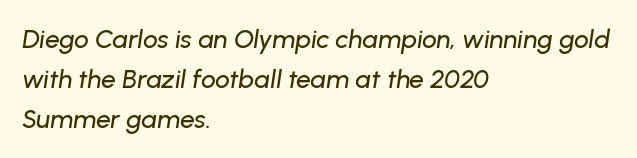
The ragged edge is on the right, which tells us the setting is flush left. The passage shown has conventional tracking throughout. An italicized treatment has been applied to the whole sample. Quick note: interline space is typical. Just letters on the line, the space beneath them empty.
